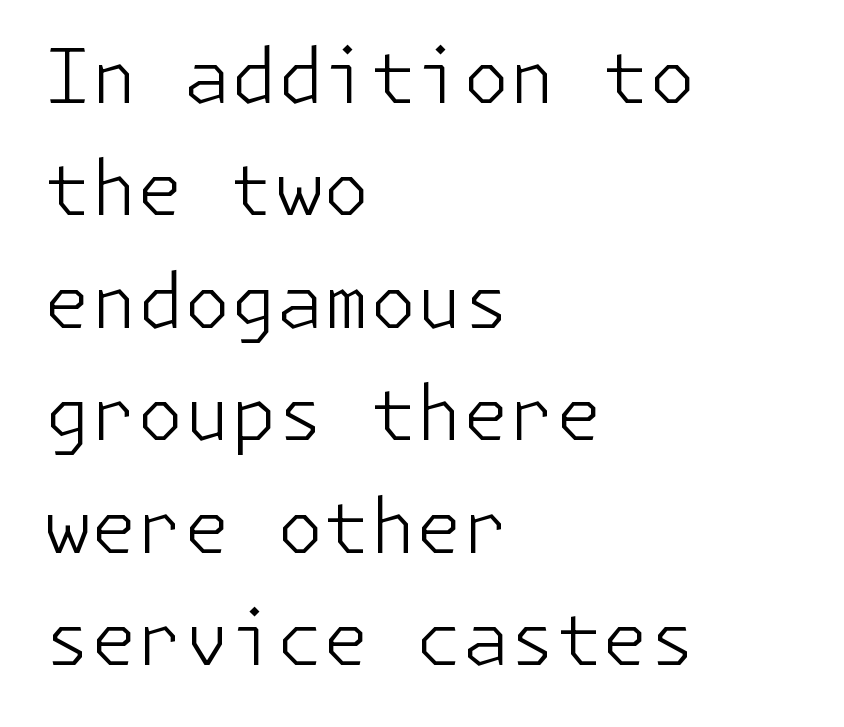
{"serif": "no", "italic": "no", "bold": "no", "weight": "light", "width": "normal", "stroke_contrast": "low", "x_height": "medium", "underline": "no", "align": "left", "line_spacing": "normal", "line_spacing_ratio": 1.5, "letter_spacing": "normal", "letter_spacing_em": 0.0, "glyph_px": 75}
